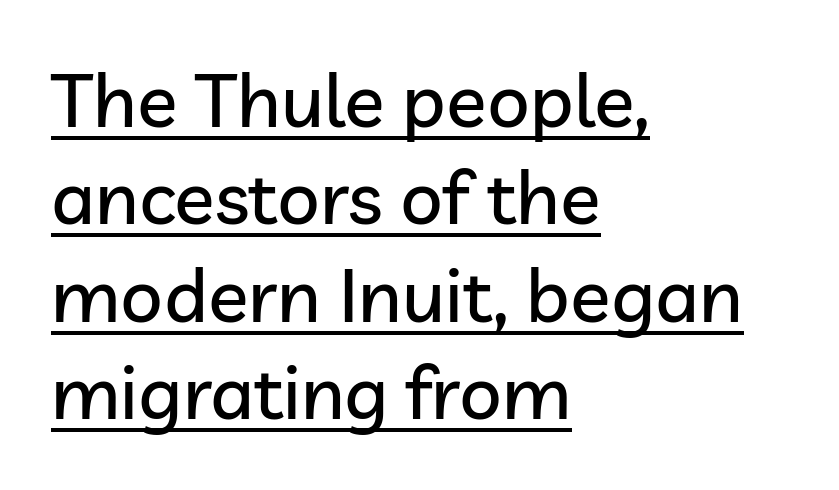
The image shows 75 px sans-serif type, upright; set left-aligned, normal line spacing (1.3x), normal letter spacing, underlined; low stroke contrast and a medium x-height.
